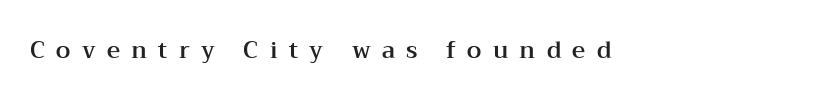
Look at the tracking — it's clearly loosened, letters drifting apart. Notice how the stems are strictly vertical — no italics here. Underlining? Definitely not there.
